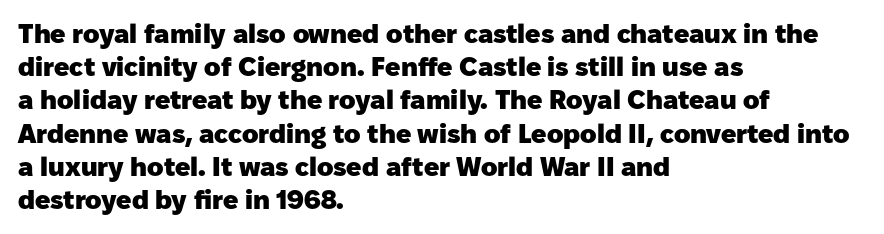
The image shows 27 px bold type, upright; set left-aligned, line spacing 1.23x, normal letter spacing, not underlined.
